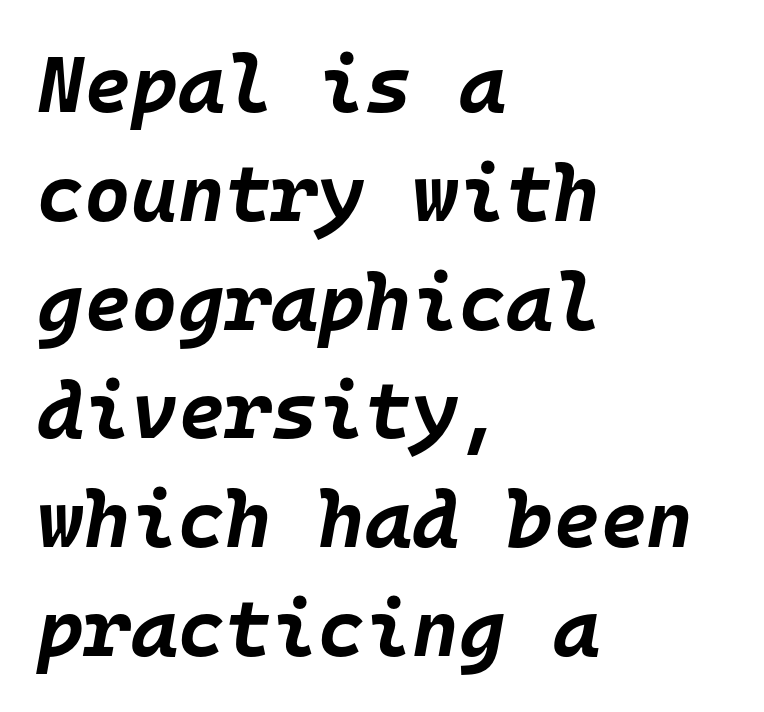
{"italic": "yes", "lean": "right", "slant_degrees": 10, "bold": "yes", "weight": "bold", "width": "normal", "stroke_contrast": "low", "x_height": "large", "monospaced": "yes", "underline": "no", "align": "left", "line_spacing": "normal", "line_spacing_ratio": 1.36, "letter_spacing": "normal", "letter_spacing_em": 0.0, "glyph_px": 80}
